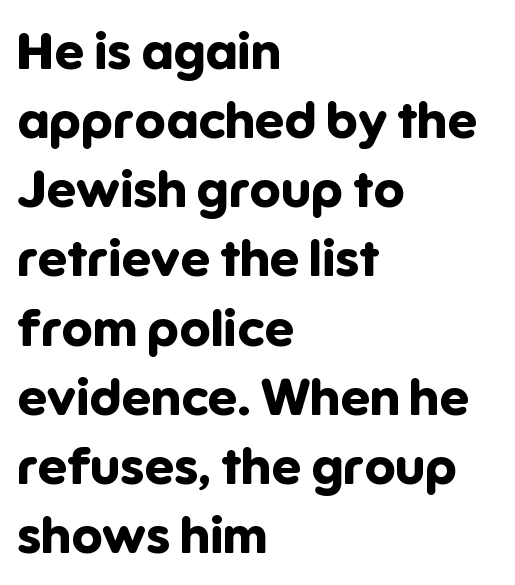
The image shows 52 px bold sans-serif type, upright; set left-aligned, normal line spacing (1.33x), normal letter spacing, not underlined; low stroke contrast and a medium x-height.
